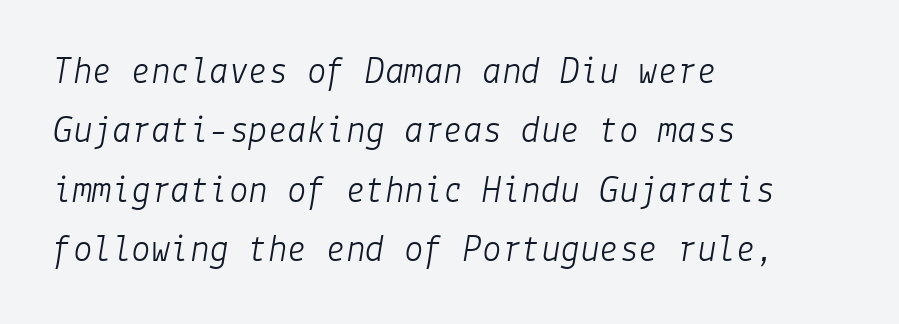
Q: Is the text bold? A: No.
Q: Is the text italic (slanted)? A: Yes, it leans right by about 9 degrees.
Q: Is the text underlined? A: No.
Q: How is the paragraph aligned? A: Left-aligned.
Q: Is the spacing between letters normal or unusually wide? A: Normal.
Q: Is the spacing between lines tight, normal or loose? A: Normal.
Q: Width (condensed, normal, or wide)? A: Normal.
Q: Stroke contrast? A: Low.
Q: x-height? A: Medium.
